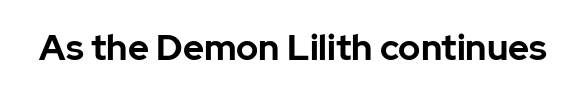
{"serif": "no", "italic": "no", "bold": "yes", "weight": "bold", "width": "normal", "stroke_contrast": "low", "x_height": "medium", "monospaced": "no", "underline": "no", "letter_spacing": "normal", "letter_spacing_em": 0.0, "glyph_px": 36}
